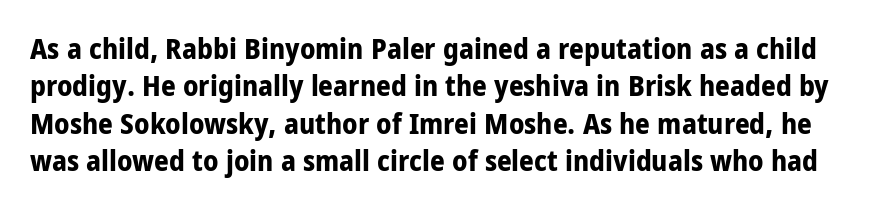
Q: Is the text bold? A: Yes.
Q: Is the text italic (slanted)? A: No, it is upright.
Q: Is the typeface a serif or a sans-serif typeface? A: Sans-serif.
Q: Is the text underlined? A: No.
Q: Is the spacing between letters normal or unusually wide? A: Normal.
Q: Is the spacing between lines tight, normal or loose? A: Normal.
Q: Width (condensed, normal, or wide)? A: Condensed.
Q: Stroke contrast? A: Low.
Q: x-height? A: Large.
Q: Monospaced? A: No.
